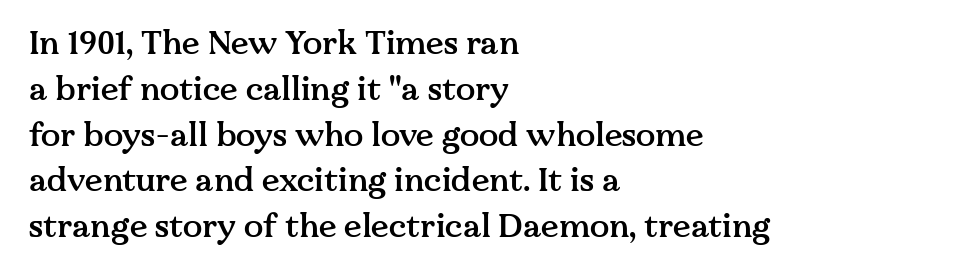
Q: Is the text bold? A: Semi-bold.
Q: Is the text italic (slanted)? A: No, it is upright.
Q: Is the typeface a serif or a sans-serif typeface? A: Serif.
Q: Is the text underlined? A: No.
Q: How is the paragraph aligned? A: Left-aligned.
Q: Is the spacing between letters normal or unusually wide? A: Normal.
Q: Is the spacing between lines tight, normal or loose? A: Normal.
Q: Width (condensed, normal, or wide)? A: Normal.
Q: Stroke contrast? A: Medium.
Q: x-height? A: Medium.
Q: Monospaced? A: No.
